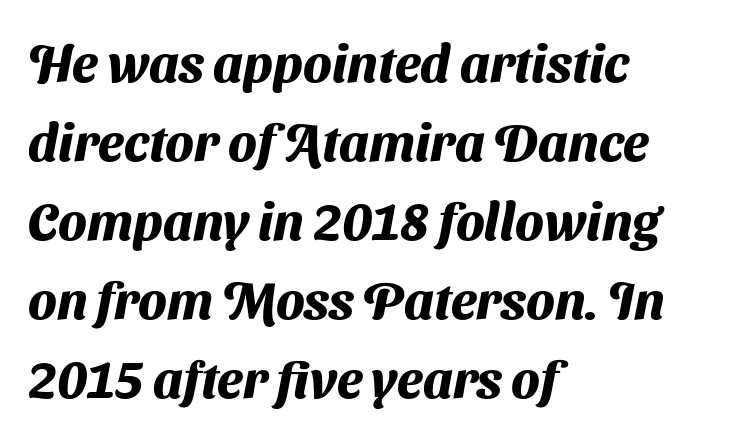
{"serif": "no", "bold": "yes", "weight": "heavy", "width": "normal", "stroke_contrast": "medium", "x_height": "medium", "monospaced": "no", "underline": "no", "align": "left", "line_spacing": "normal", "line_spacing_ratio": 1.52, "letter_spacing": "normal", "letter_spacing_em": 0.0, "glyph_px": 52}
